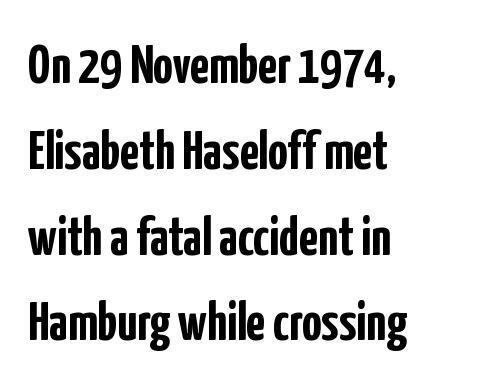
The image shows 55 px semibold, condensed sans-serif type, upright; set left-aligned, normal line spacing (1.56x), normal letter spacing, not underlined; low stroke contrast and a medium x-height.
